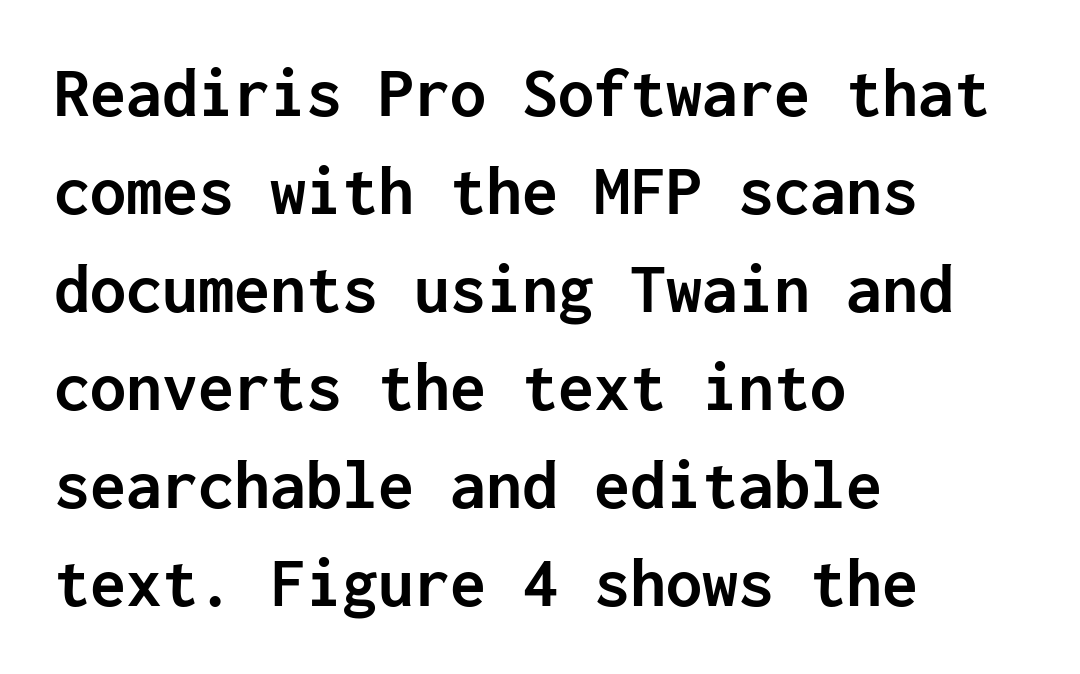
{"serif": "no", "italic": "no", "bold": "yes", "weight": "semibold", "width": "normal", "stroke_contrast": "low", "x_height": "medium", "monospaced": "yes", "underline": "no", "align": "left", "line_spacing": "normal", "line_spacing_ratio": 1.36, "letter_spacing": "normal", "letter_spacing_em": 0.0, "glyph_px": 72}
